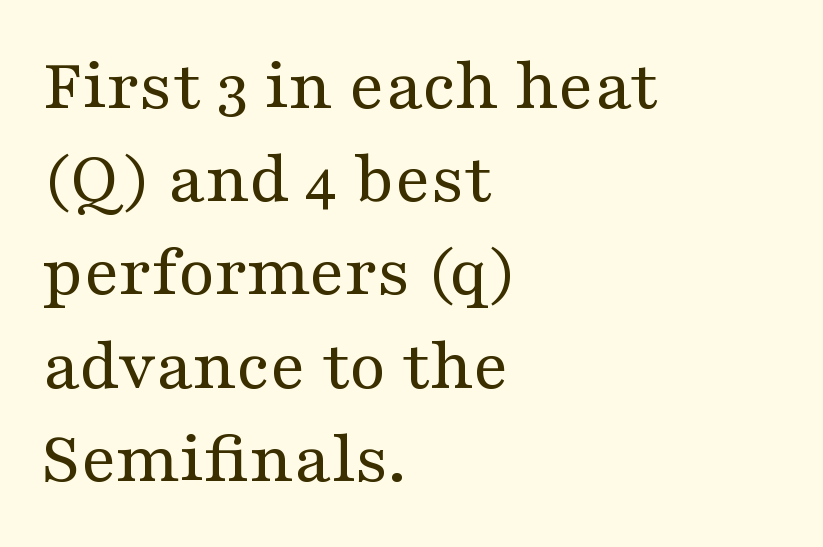
{"serif": "yes", "italic": "no", "bold": "no", "weight": "regular", "width": "wide", "stroke_contrast": "medium", "x_height": "medium", "monospaced": "no", "underline": "no", "align": "left", "line_spacing": "normal", "line_spacing_ratio": 1.26, "letter_spacing": "normal", "letter_spacing_em": 0.0, "glyph_px": 74}
